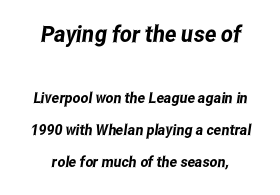
The image shows 23 px text type; set loose line spacing (2.12x), normal letter spacing, not underlined; the first (top) block is 1.53x larger.
